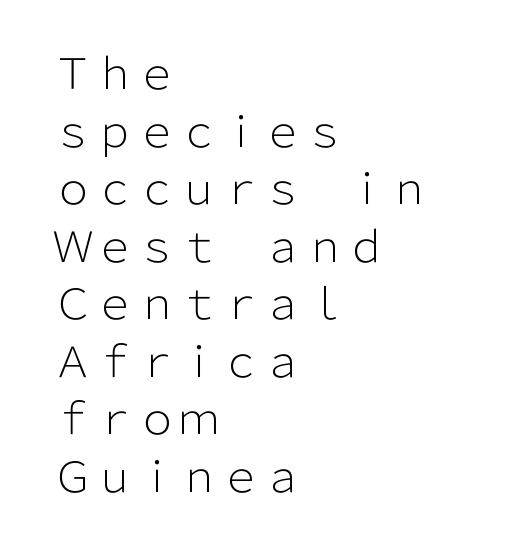
{"serif": "no", "italic": "no", "bold": "no", "weight": "light", "width": "normal", "stroke_contrast": "low", "x_height": "medium", "monospaced": "no", "underline": "no", "align": "left", "line_spacing": "normal", "line_spacing_ratio": 1.37, "letter_spacing": "normal", "letter_spacing_em": 0.0, "glyph_px": 42}
